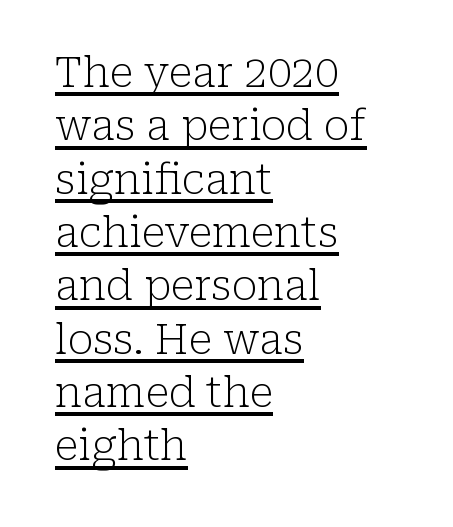
Q: Is the text bold? A: No.
Q: Is the text italic (slanted)? A: No, it is upright.
Q: Is the typeface a serif or a sans-serif typeface? A: Serif.
Q: Is the text underlined? A: Yes.
Q: How is the paragraph aligned? A: Left-aligned.
Q: Is the spacing between letters normal or unusually wide? A: Normal.
Q: Is the spacing between lines tight, normal or loose? A: Normal.
Q: Width (condensed, normal, or wide)? A: Normal.
Q: Stroke contrast? A: Low.
Q: x-height? A: Medium.
Q: Monospaced? A: No.
